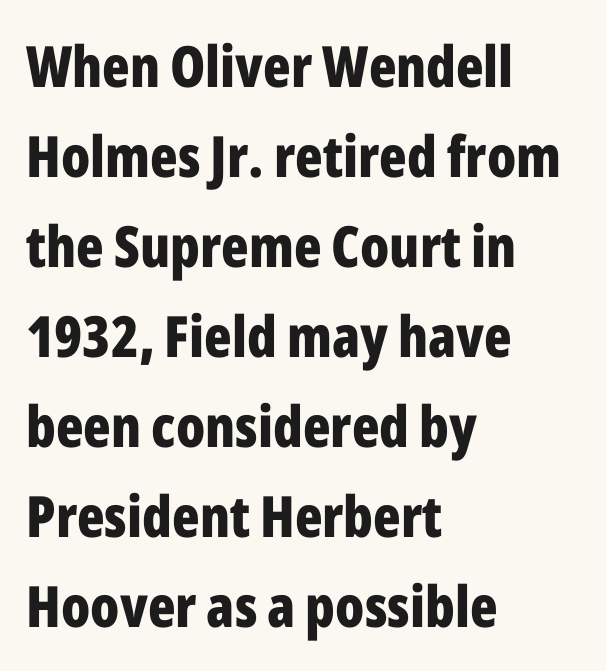
{"serif": "no", "italic": "no", "bold": "yes", "weight": "bold", "width": "condensed", "stroke_contrast": "low", "x_height": "medium", "monospaced": "no", "underline": "no", "align": "left", "line_spacing": "normal", "line_spacing_ratio": 1.58, "letter_spacing": "normal", "letter_spacing_em": 0.0, "glyph_px": 57}
